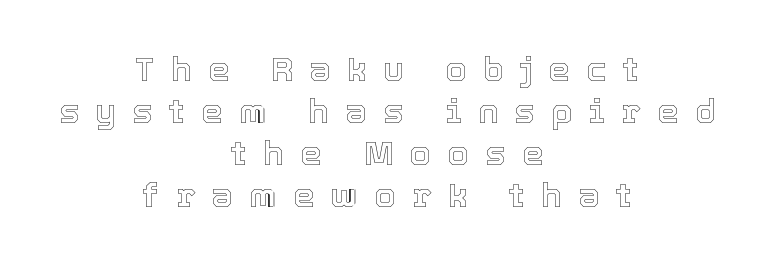
{"italic": "no", "width": "normal", "x_height": "medium", "monospaced": "no", "underline": "no", "align": "center", "line_spacing_ratio": 1.24, "letter_spacing": "wide", "letter_spacing_em": 0.48, "glyph_px": 34}
